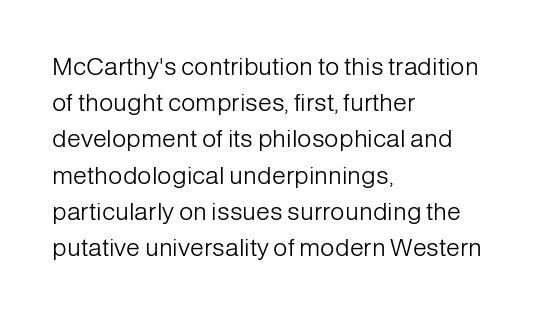
Q: Is the text bold? A: No.
Q: Is the text italic (slanted)? A: No, it is upright.
Q: Is the text underlined? A: No.
Q: How is the paragraph aligned? A: Left-aligned.
Q: Is the spacing between letters normal or unusually wide? A: Normal.
Q: Is the spacing between lines tight, normal or loose? A: Normal.
